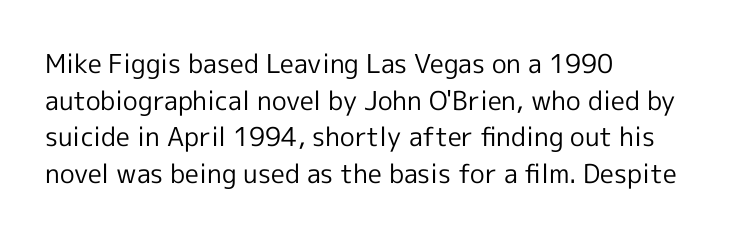
{"italic": "no", "bold": "no", "underline": "no", "align": "left", "line_spacing": "normal", "line_spacing_ratio": 1.41, "letter_spacing": "normal", "letter_spacing_em": 0.0, "glyph_px": 26}
